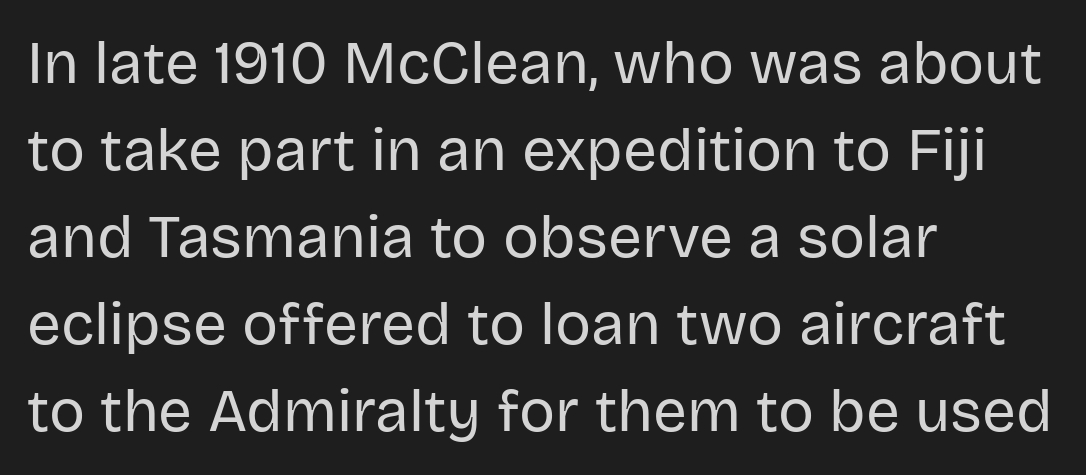
Q: Is the text bold? A: No.
Q: Is the text italic (slanted)? A: No, it is upright.
Q: Is the typeface a serif or a sans-serif typeface? A: Sans-serif.
Q: Is the text underlined? A: No.
Q: How is the paragraph aligned? A: Left-aligned.
Q: Is the spacing between letters normal or unusually wide? A: Normal.
Q: Is the spacing between lines tight, normal or loose? A: Normal.
Q: Width (condensed, normal, or wide)? A: Normal.
Q: Stroke contrast? A: Low.
Q: x-height? A: Large.
Q: Monospaced? A: No.
